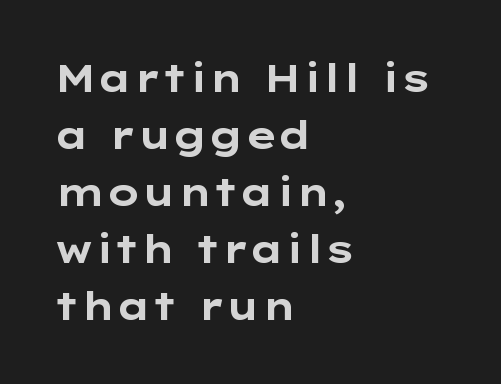
{"serif": "no", "italic": "no", "bold": "yes", "weight": "bold", "width": "wide", "stroke_contrast": "low", "x_height": "medium", "monospaced": "no", "underline": "no", "align": "left", "line_spacing": "normal", "line_spacing_ratio": 1.5, "letter_spacing": "normal", "letter_spacing_em": 0.0, "glyph_px": 38}
